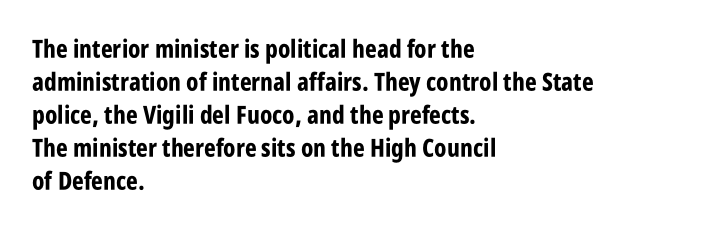
{"italic": "no", "bold": "yes", "underline": "no", "align": "left", "line_spacing": "normal", "line_spacing_ratio": 1.32, "letter_spacing": "normal", "letter_spacing_em": 0.0, "glyph_px": 25}
